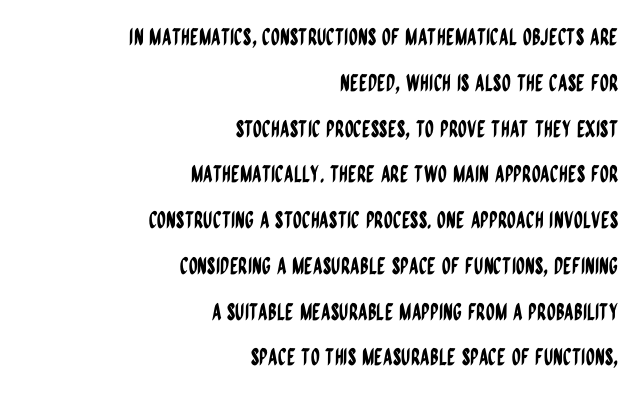
The typography opts for an upright posture over an oblique one. The letters sit at their default tracking, neither squeezed nor spread. Underline: absent. Which margin do the lines hug? The right one — the left edge is uneven. Each new line begins a long way beneath the previous one.
